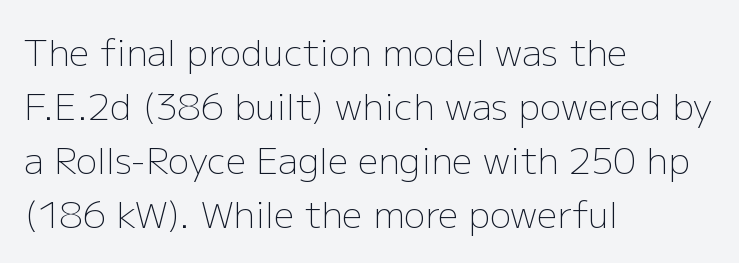
Q: Is the text bold? A: No.
Q: Is the text italic (slanted)? A: No, it is upright.
Q: Is the typeface a serif or a sans-serif typeface? A: Sans-serif.
Q: Is the text underlined? A: No.
Q: How is the paragraph aligned? A: Left-aligned.
Q: Is the spacing between letters normal or unusually wide? A: Normal.
Q: Is the spacing between lines tight, normal or loose? A: Normal.
Q: Width (condensed, normal, or wide)? A: Normal.
Q: Stroke contrast? A: Low.
Q: x-height? A: Medium.
Q: Monospaced? A: No.
